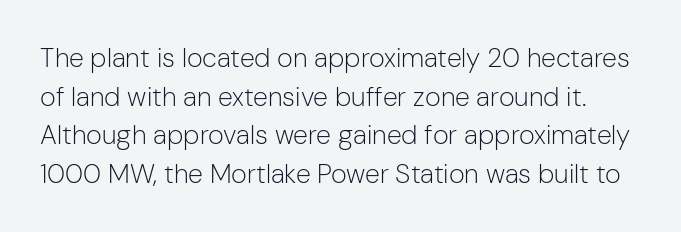
Heaviness? Minimal to ordinary, like unemphasized prose. The horizontal fit of the characters is conventional and even. Tall strokes in this sample are plumb rather than angled. If you measured baseline to baseline, you'd find a middling distance.
